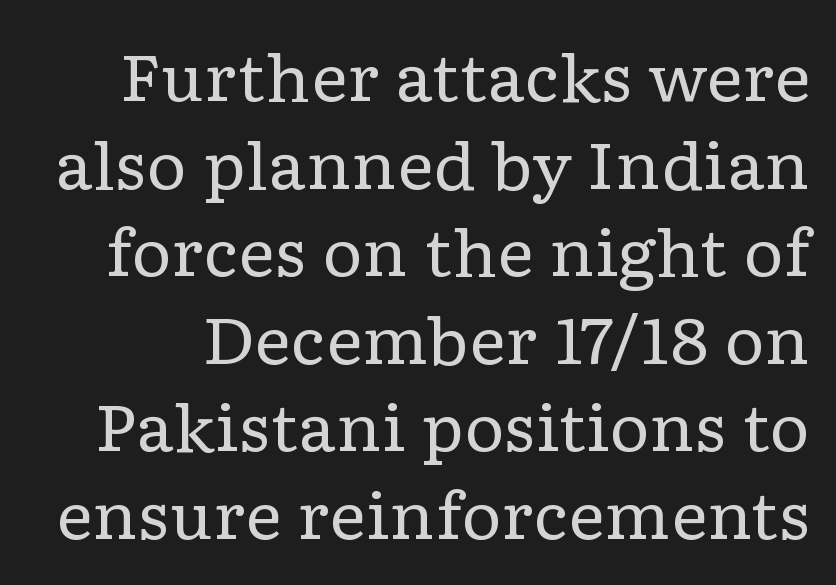
The image shows 63 px regular-weight, wide serif type, upright; set normal line spacing (1.39x), normal letter spacing, not underlined; low stroke contrast and a medium x-height.
